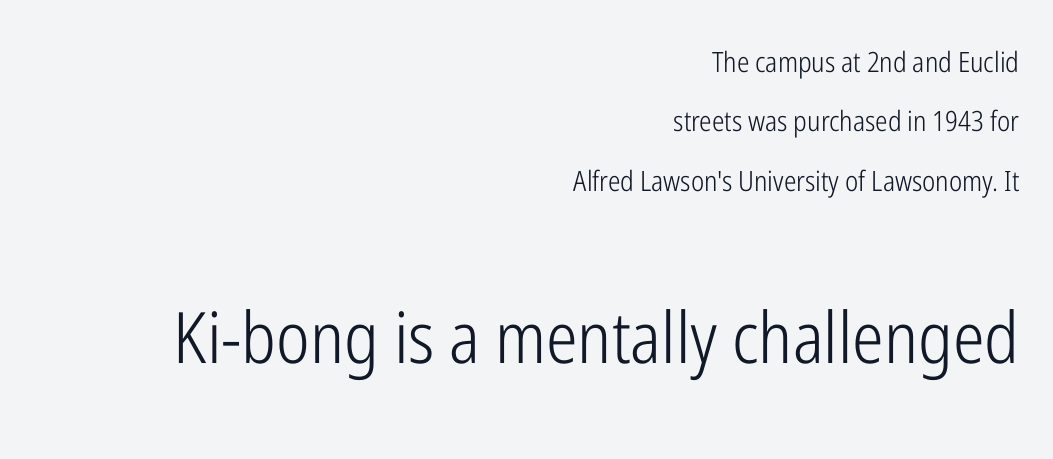
Q: Is the text bold? A: No.
Q: Is the text italic (slanted)? A: No, it is upright.
Q: Is the typeface a serif or a sans-serif typeface? A: Sans-serif.
Q: Is the text underlined? A: No.
Q: How is the paragraph aligned? A: Right-aligned.
Q: Is the spacing between letters normal or unusually wide? A: Normal.
Q: Is the spacing between lines tight, normal or loose? A: Loose.
Q: Which block of text is set in a larger size, the first (top) or the second (bottom)? A: The second (bottom) one.
Q: Width (condensed, normal, or wide)? A: Condensed.
Q: Stroke contrast? A: Low.
Q: x-height? A: Medium.
Q: Monospaced? A: No.
